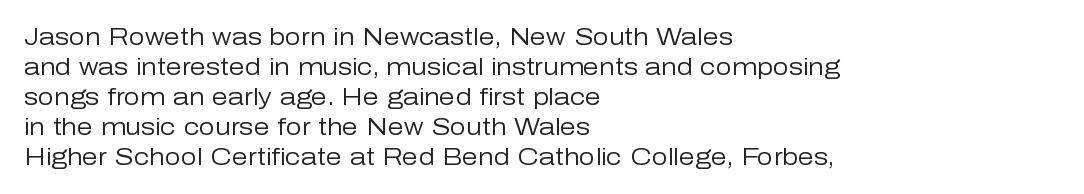
{"italic": "no", "bold": "no", "underline": "no", "align": "left", "line_spacing": "normal", "line_spacing_ratio": 1.3, "letter_spacing": "normal", "letter_spacing_em": 0.0, "glyph_px": 23}
